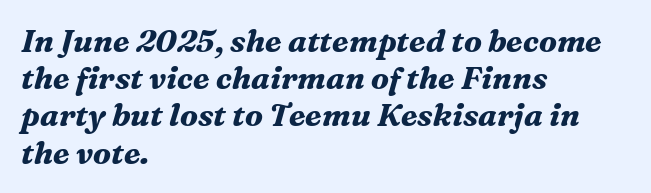
Lines of text with bare space underneath. The lines in this sample share a left origin and differ only in where they stop. Varying glyph widths throughout — classic text-font behaviour. Heavy, bold letterforms. Old-style or modern, the face here clearly has serifs.
